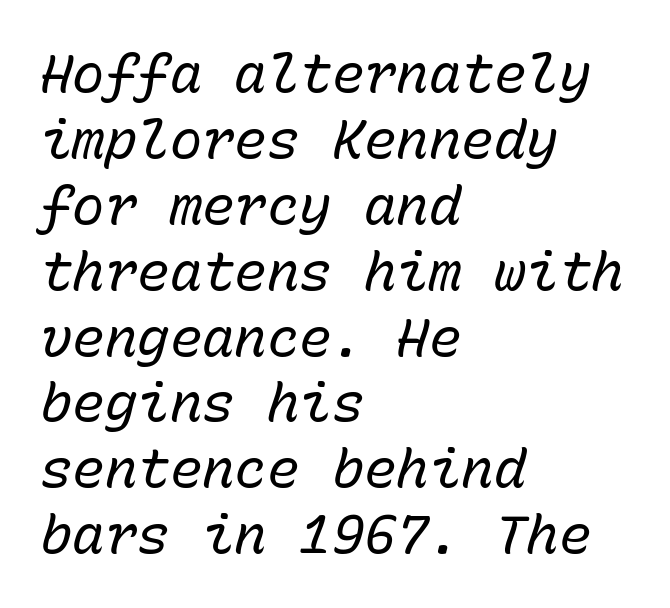
{"italic": "yes", "lean": "right", "slant_degrees": 15, "bold": "no", "weight": "regular", "width": "normal", "stroke_contrast": "low", "x_height": "medium", "monospaced": "yes", "underline": "no", "align": "left", "line_spacing_ratio": 1.22, "letter_spacing": "normal", "letter_spacing_em": 0.0, "glyph_px": 54}
